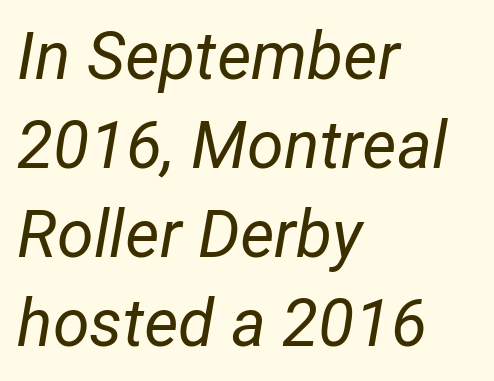
{"italic": "yes", "lean": "right", "slant_degrees": 12, "bold": "no", "weight": "regular", "width": "normal", "stroke_contrast": "low", "x_height": "medium", "monospaced": "no", "underline": "no", "align": "left", "line_spacing": "normal", "line_spacing_ratio": 1.35, "letter_spacing": "normal", "letter_spacing_em": 0.0, "glyph_px": 66}
